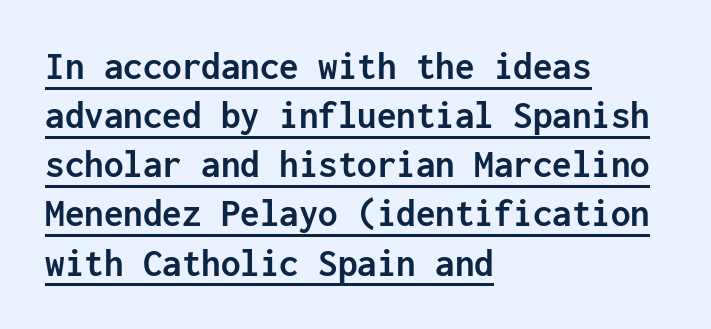
The image shows 39 px semibold sans-serif type, upright, monospaced; set left-aligned, normal line spacing (1.26x), normal letter spacing, underlined; low stroke contrast and a medium x-height.
